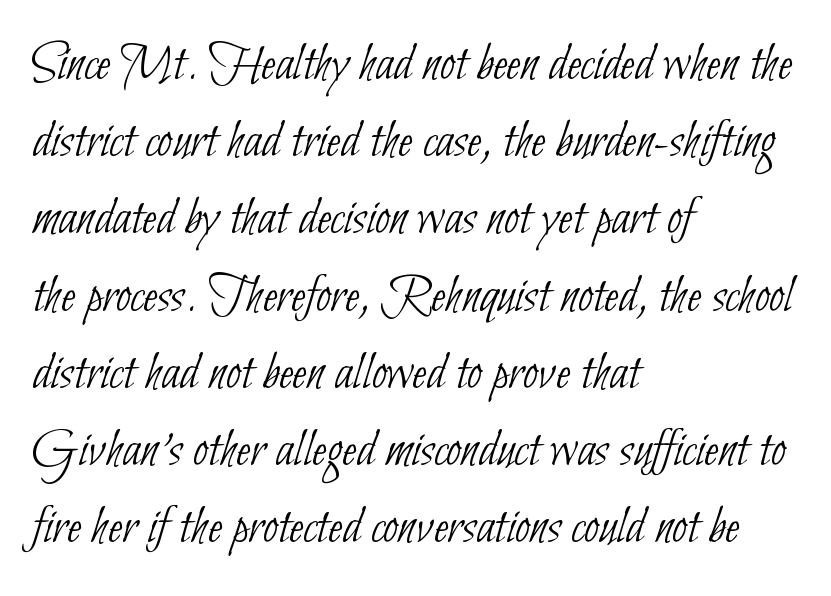
Stroke thickness stays within the range of a standard reading face or lighter. The designer went with a sans here, leaving each stem footless. Think of a printed novel: that variable character pitch is what you see here. Quick note: interline space is typical. Honestly, there is no underline to notice here at all.
